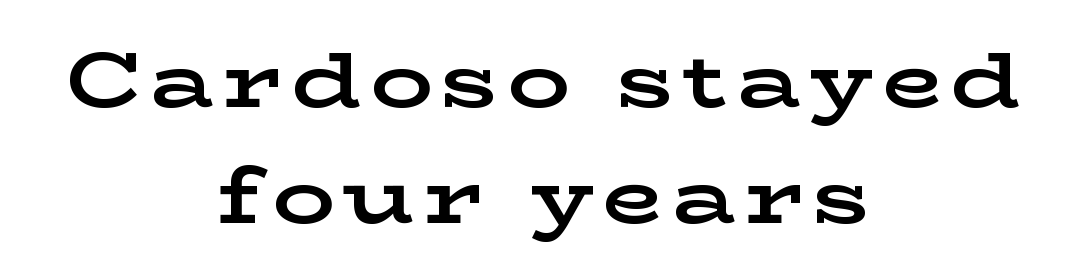
The image shows 78 px bold, wide serif type, upright; set centered, normal line spacing (1.49x), not underlined; low stroke contrast and a medium x-height.
